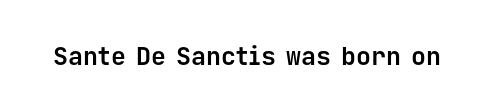
Underlining? Definitely not there. Strong, thick strokes mark this as bold type. This sample uses an upright cut, with every glyph sitting square on the baseline. A typesetter would call this zero additional tracking.
